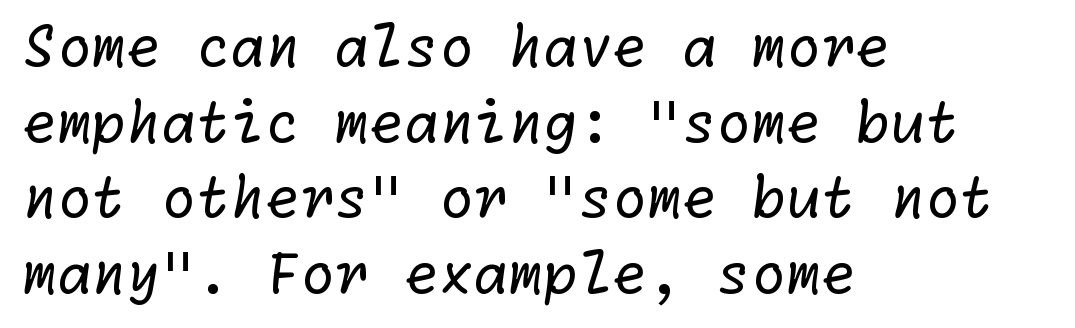
{"serif": "no", "bold": "no", "weight": "regular", "width": "normal", "stroke_contrast": "low", "x_height": "medium", "underline": "no", "align": "left", "line_spacing": "normal", "line_spacing_ratio": 1.35, "letter_spacing": "normal", "letter_spacing_em": 0.0, "glyph_px": 56}
